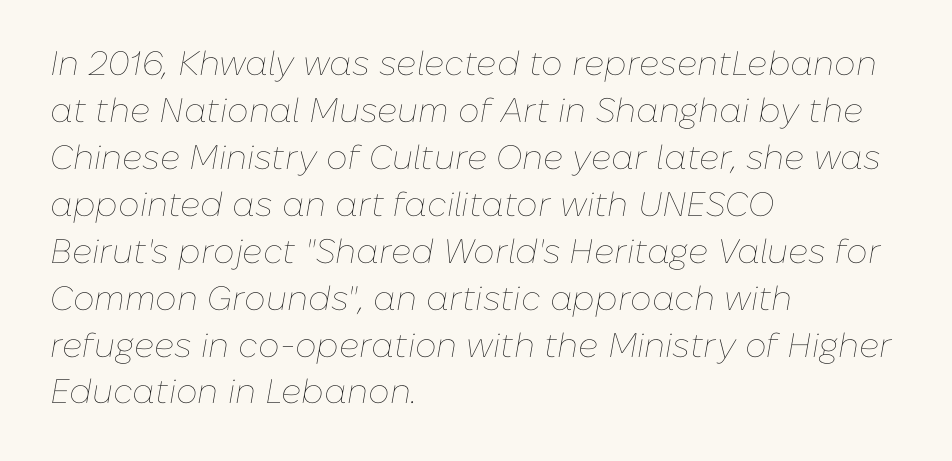
Q: Is the text bold? A: No.
Q: Is the text italic (slanted)? A: Yes, it leans right by about 10 degrees.
Q: Is the text underlined? A: No.
Q: How is the paragraph aligned? A: Left-aligned.
Q: Is the spacing between letters normal or unusually wide? A: Normal.
Q: Is the spacing between lines tight, normal or loose? A: Normal.
Q: Width (condensed, normal, or wide)? A: Normal.
Q: Stroke contrast? A: Low.
Q: x-height? A: Medium.
Q: Monospaced? A: No.
